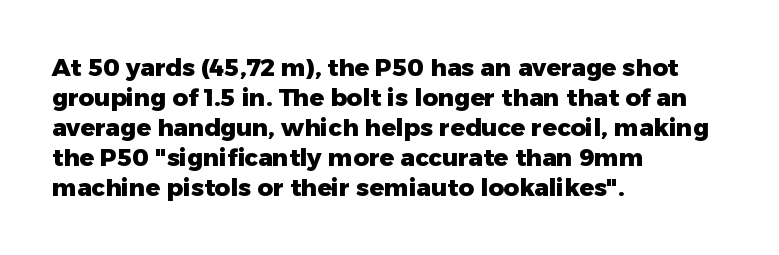
Q: Is the text bold? A: Yes.
Q: Is the text italic (slanted)? A: No, it is upright.
Q: Is the text underlined? A: No.
Q: How is the paragraph aligned? A: Left-aligned.
Q: Is the spacing between letters normal or unusually wide? A: Normal.
Q: Is the spacing between lines tight, normal or loose? A: Normal.
